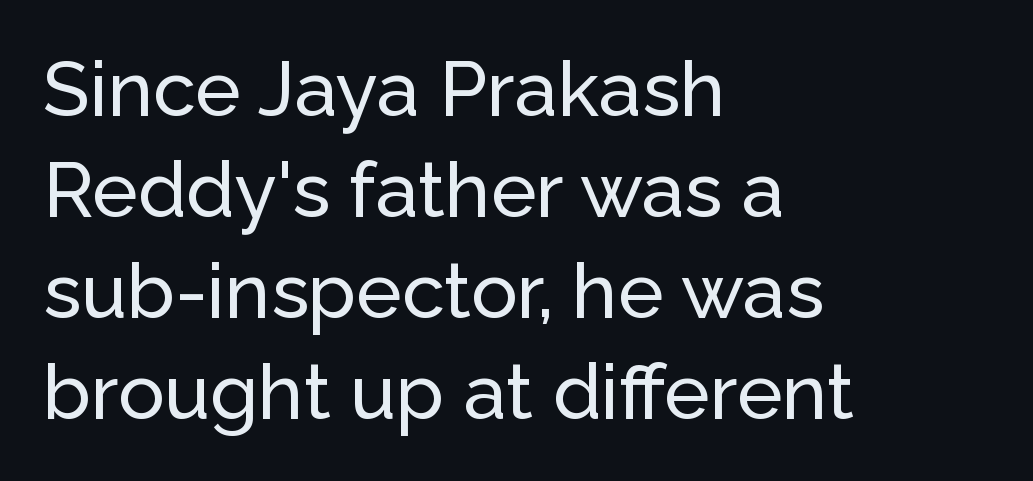
The image shows 77 px sans-serif type, upright; set left-aligned, normal line spacing (1.31x), normal letter spacing, not underlined; low stroke contrast and a medium x-height.
